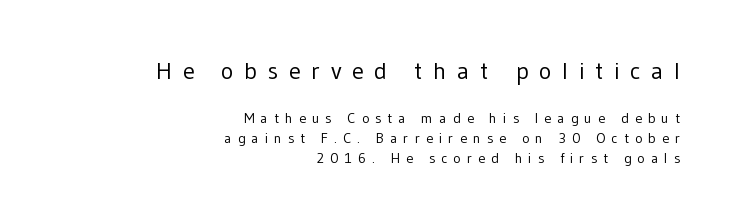
{"italic": "no", "bold": "no", "underline": "no", "align": "right", "line_spacing": "normal", "line_spacing_ratio": 1.44, "letter_spacing": "wide", "letter_spacing_em": 0.44, "larger_block": "first", "size_ratio": 1.71, "glyph_px": 24}
